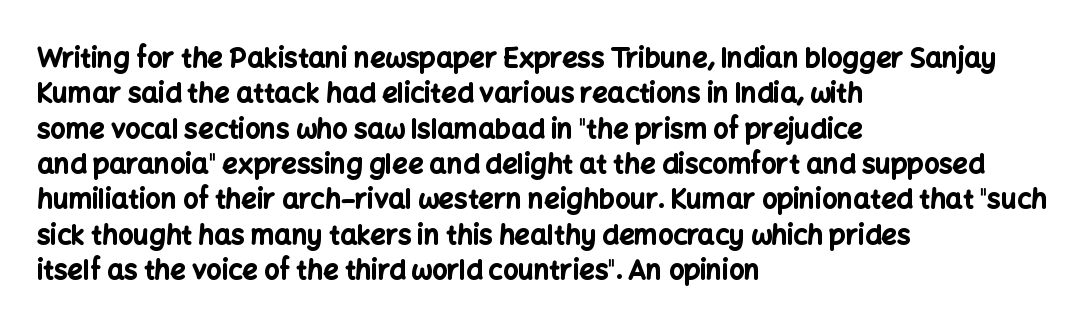
Q: Is the text bold? A: Yes.
Q: Is the text italic (slanted)? A: No, it is upright.
Q: Is the text underlined? A: No.
Q: How is the paragraph aligned? A: Left-aligned.
Q: Is the spacing between letters normal or unusually wide? A: Normal.
Q: Is the spacing between lines tight, normal or loose? A: Normal.
